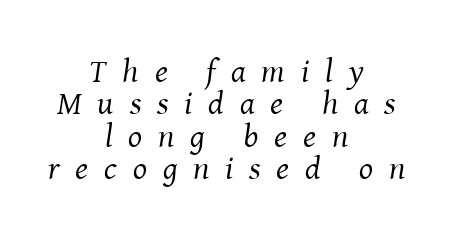
{"serif": "yes", "italic": "yes", "lean": "right", "slant_degrees": 8, "bold": "no", "weight": "regular", "width": "normal", "stroke_contrast": "medium", "x_height": "medium", "monospaced": "no", "underline": "no", "align": "center", "line_spacing": "tight", "line_spacing_ratio": 0.98, "letter_spacing": "wide", "letter_spacing_em": 0.48, "glyph_px": 33}
